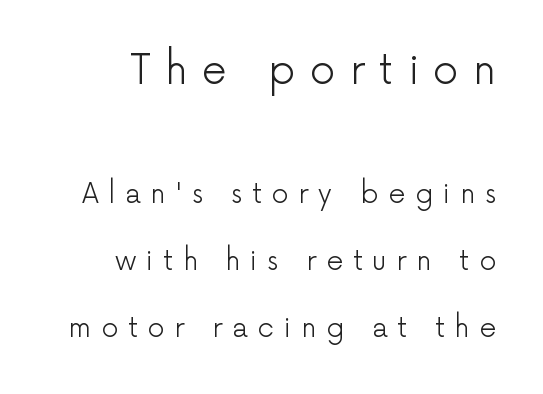
In terms of leading, this rendering errs on the spacious side. Rule under the text: the space is simply empty. Every stem runs plumb, perpendicular to the baseline. Typesetter's note — upper block bumped up in size, lower block left smaller. How are the letters spaced? Widely, with obvious added tracking. Stems and bowls with no extra thickness — not bold.
